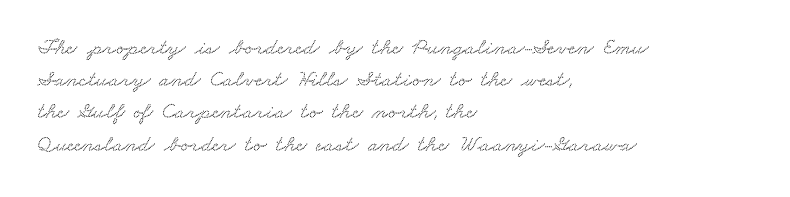
Q: Is the text underlined? A: No.
Q: How is the paragraph aligned? A: Left-aligned.
Q: Is the spacing between letters normal or unusually wide? A: Normal.
Q: Is the spacing between lines tight, normal or loose? A: Normal.
